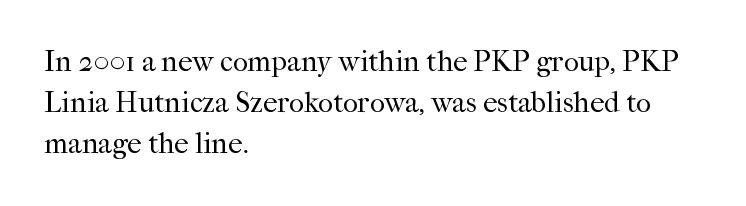
Q: Is the text bold? A: No.
Q: Is the text italic (slanted)? A: No, it is upright.
Q: Is the typeface a serif or a sans-serif typeface? A: Serif.
Q: Is the text underlined? A: No.
Q: How is the paragraph aligned? A: Left-aligned.
Q: Is the spacing between letters normal or unusually wide? A: Normal.
Q: Is the spacing between lines tight, normal or loose? A: Normal.
Q: Width (condensed, normal, or wide)? A: Normal.
Q: Stroke contrast? A: High.
Q: x-height? A: Medium.
Q: Monospaced? A: No.
